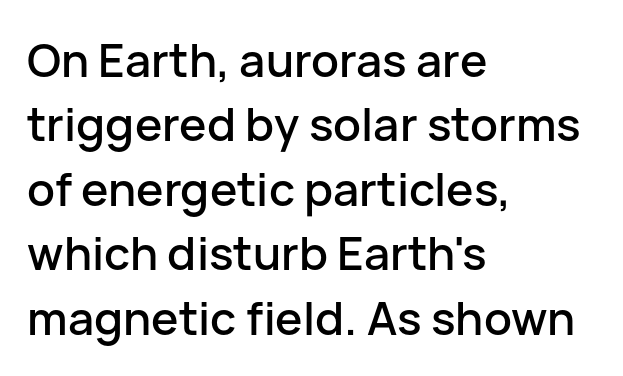
{"serif": "no", "italic": "no", "width": "normal", "stroke_contrast": "low", "x_height": "medium", "monospaced": "no", "underline": "no", "align": "left", "line_spacing": "normal", "line_spacing_ratio": 1.4, "letter_spacing": "normal", "letter_spacing_em": 0.0, "glyph_px": 46}
